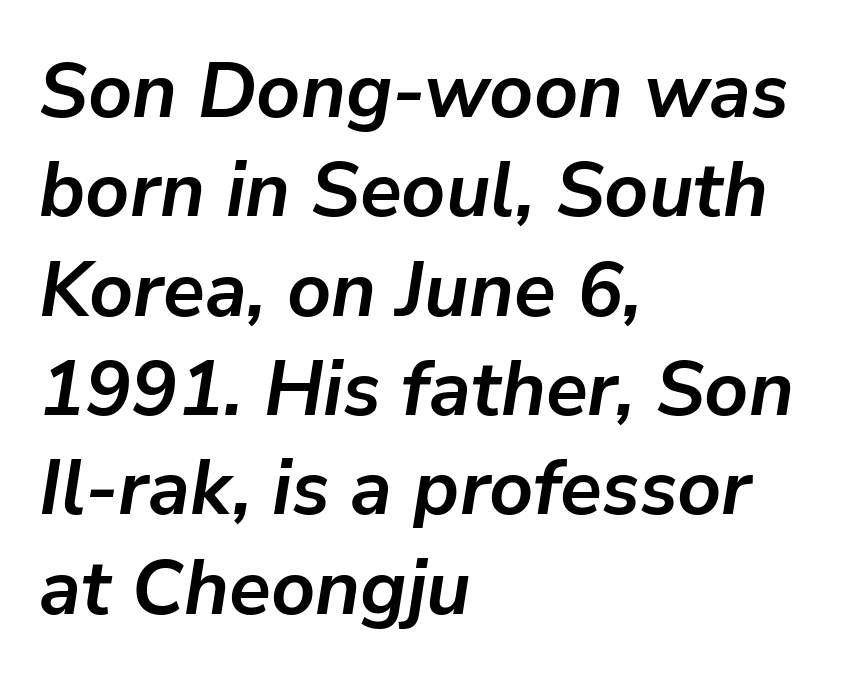
Q: Is the text bold? A: Yes.
Q: Is the text italic (slanted)? A: Yes, it leans right by about 9 degrees.
Q: Is the text underlined? A: No.
Q: How is the paragraph aligned? A: Left-aligned.
Q: Is the spacing between letters normal or unusually wide? A: Normal.
Q: Is the spacing between lines tight, normal or loose? A: Normal.
Q: Width (condensed, normal, or wide)? A: Normal.
Q: Stroke contrast? A: Low.
Q: x-height? A: Medium.
Q: Monospaced? A: No.
